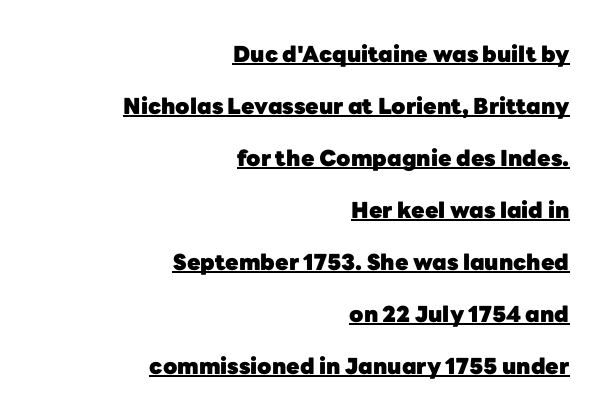
The image shows 22 px bold type, upright; set right-aligned, loose line spacing (2.36x), normal letter spacing, underlined.
